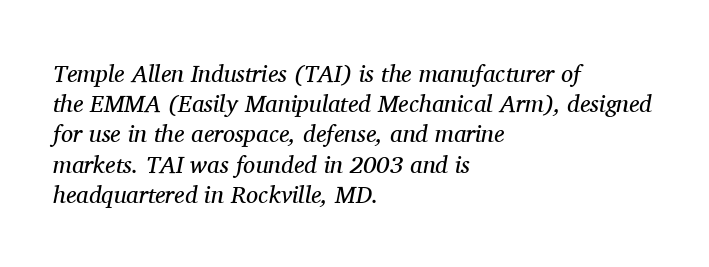
{"italic": "yes", "lean": "right", "slant_degrees": 11, "bold": "no", "underline": "no", "align": "left", "line_spacing": "normal", "line_spacing_ratio": 1.26, "letter_spacing": "normal", "letter_spacing_em": 0.0, "glyph_px": 24}
